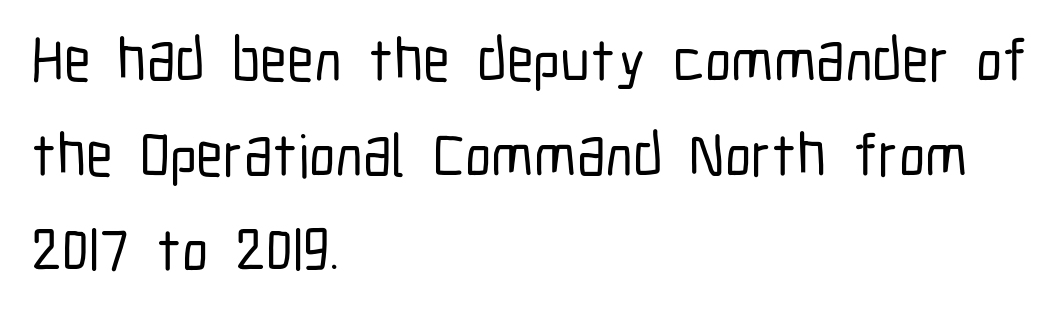
The image shows 60 px condensed sans-serif type, upright; set left-aligned, normal line spacing (1.58x), normal letter spacing, not underlined; low stroke contrast and a medium x-height.
